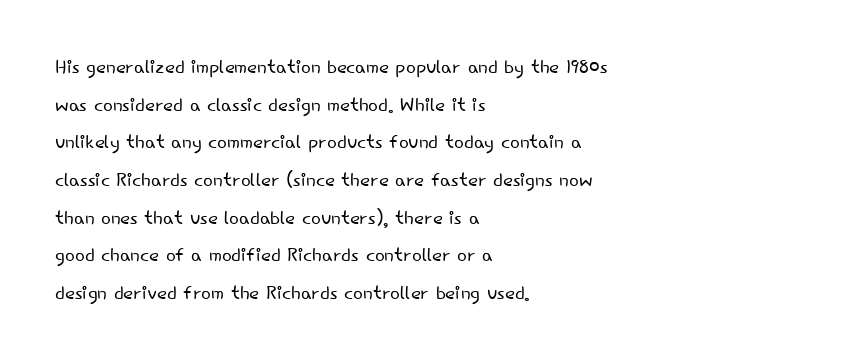
This sample is left-justified, so line endings fall wherever the words run out. Short note: letters normally spaced. These lines were composed using upright roman letters. Nothing heavy about these letters — not bold at all. The glyphs are unaccompanied by any horizontal stroke below them. Quick note: interline space is typical.
